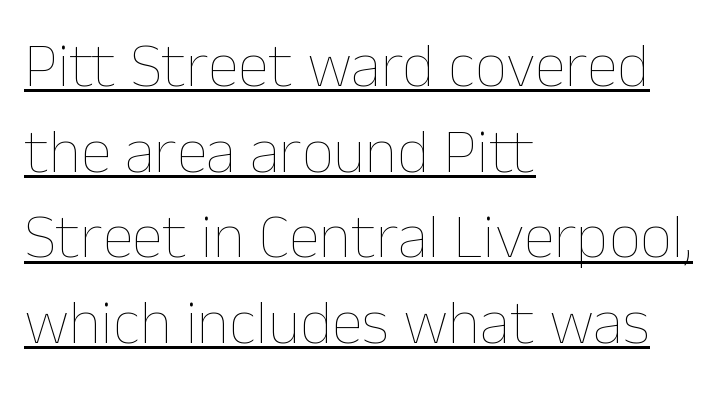
Q: Is the text bold? A: No.
Q: Is the text italic (slanted)? A: No, it is upright.
Q: Is the text underlined? A: Yes.
Q: How is the paragraph aligned? A: Left-aligned.
Q: Is the spacing between letters normal or unusually wide? A: Normal.
Q: Is the spacing between lines tight, normal or loose? A: Normal.
Q: Width (condensed, normal, or wide)? A: Normal.
Q: Stroke contrast? A: Low.
Q: x-height? A: Medium.
Q: Monospaced? A: No.
